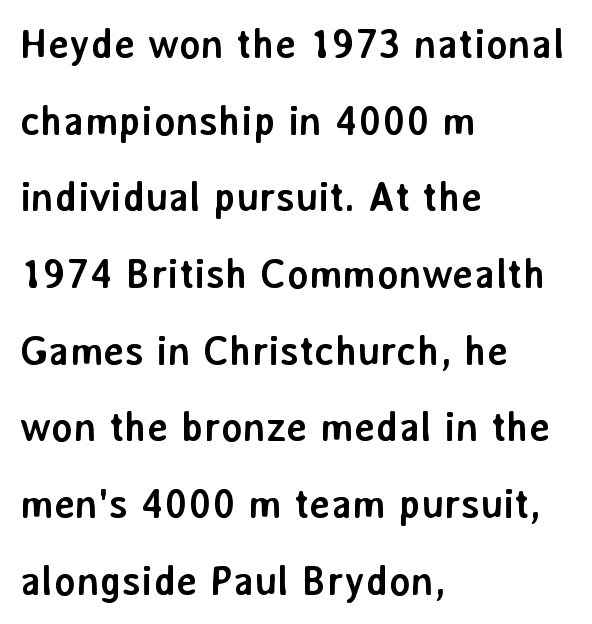
The image shows 41 px semibold sans-serif type, upright; set left-aligned, line spacing 1.87x, normal letter spacing, not underlined; low stroke contrast and a medium x-height.
